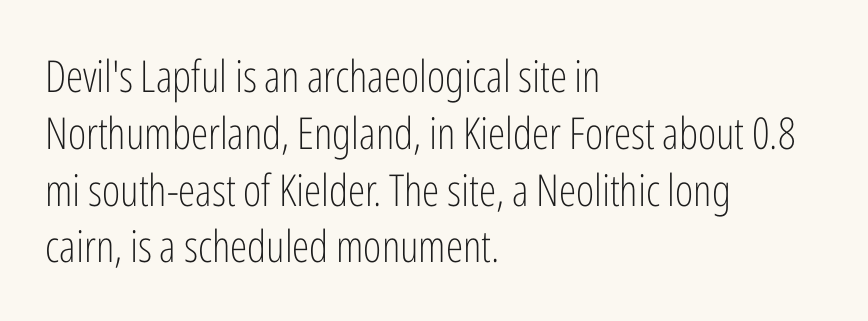
Ascenders rise straight up at ninety degrees. Clear beneath every line of the passage. A light-to-regular cut is what we see here. Look at the bottom of the vertical strokes: they stop flat, with no serifs. Varying glyph widths throughout — classic text-font behaviour. Evenly set lines give the paragraph a standard silhouette.
